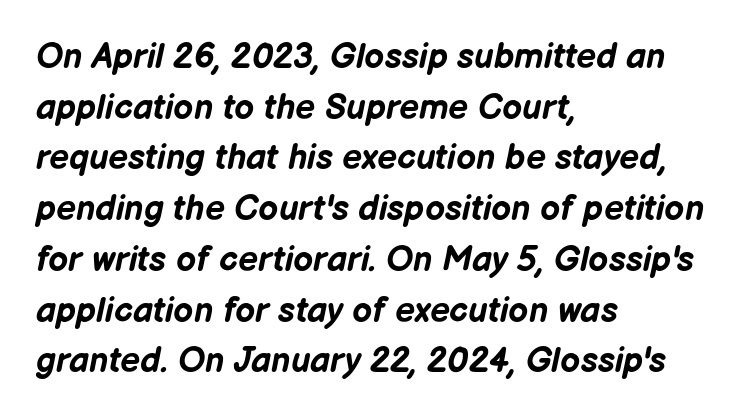
{"italic": "yes", "lean": "right", "slant_degrees": 12, "bold": "yes", "weight": "bold", "width": "normal", "stroke_contrast": "low", "x_height": "medium", "monospaced": "no", "underline": "no", "align": "left", "line_spacing": "normal", "line_spacing_ratio": 1.45, "letter_spacing": "normal", "letter_spacing_em": 0.0, "glyph_px": 35}
